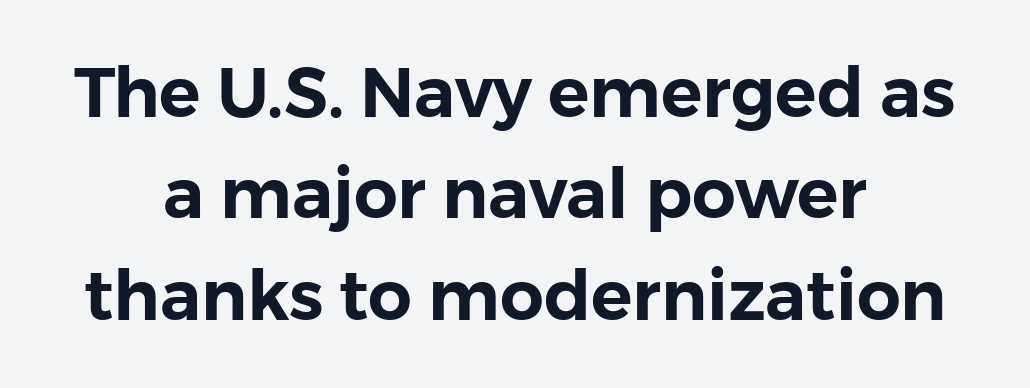
Q: Is the text italic (slanted)? A: No, it is upright.
Q: Is the typeface a serif or a sans-serif typeface? A: Sans-serif.
Q: Is the text underlined? A: No.
Q: How is the paragraph aligned? A: Centered.
Q: Is the spacing between letters normal or unusually wide? A: Normal.
Q: Is the spacing between lines tight, normal or loose? A: Normal.
Q: Width (condensed, normal, or wide)? A: Normal.
Q: Stroke contrast? A: Low.
Q: x-height? A: Medium.
Q: Monospaced? A: No.
